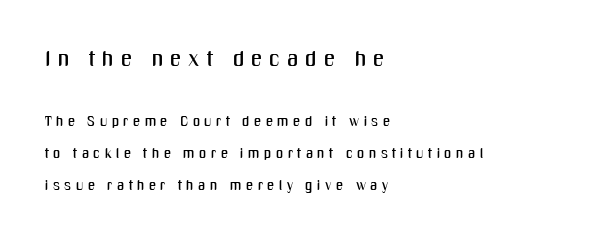
The image shows 22 px text type, upright; set left-aligned, loose line spacing (2.28x), unusually wide letter spacing (+0.32 em), not underlined; the first (top) block is 1.57x larger.
